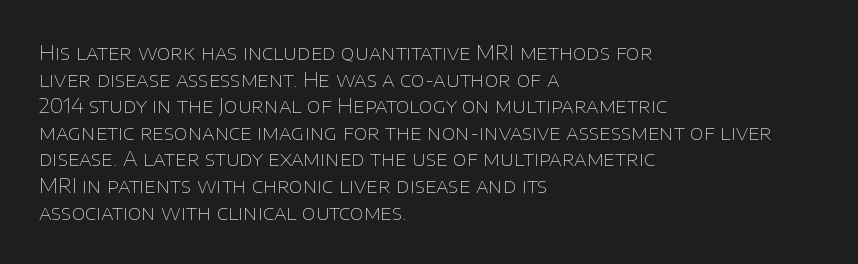
{"italic": "no", "bold": "no", "underline": "no", "align": "left", "line_spacing": "normal", "line_spacing_ratio": 1.33, "letter_spacing": "normal", "letter_spacing_em": 0.0, "glyph_px": 20}
